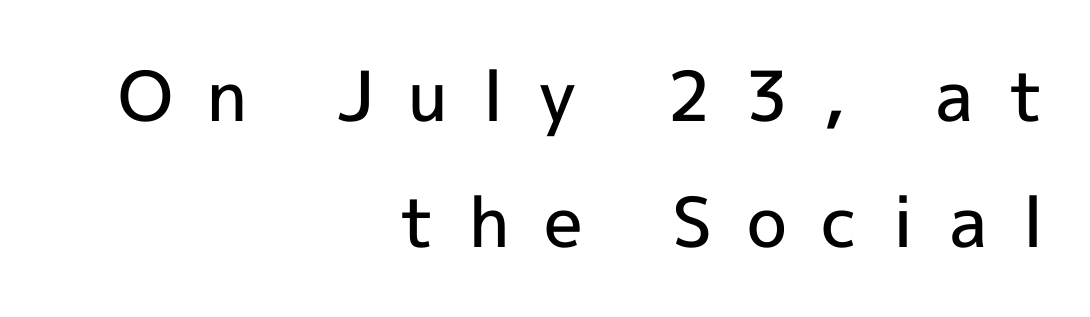
Q: Is the text bold? A: Semi-bold.
Q: Is the text italic (slanted)? A: No, it is upright.
Q: Is the typeface a serif or a sans-serif typeface? A: Sans-serif.
Q: Is the text underlined? A: No.
Q: How is the paragraph aligned? A: Right-aligned.
Q: Is the spacing between letters normal or unusually wide? A: Unusually wide.
Q: Width (condensed, normal, or wide)? A: Normal.
Q: x-height? A: Medium.
Q: Monospaced? A: No.
